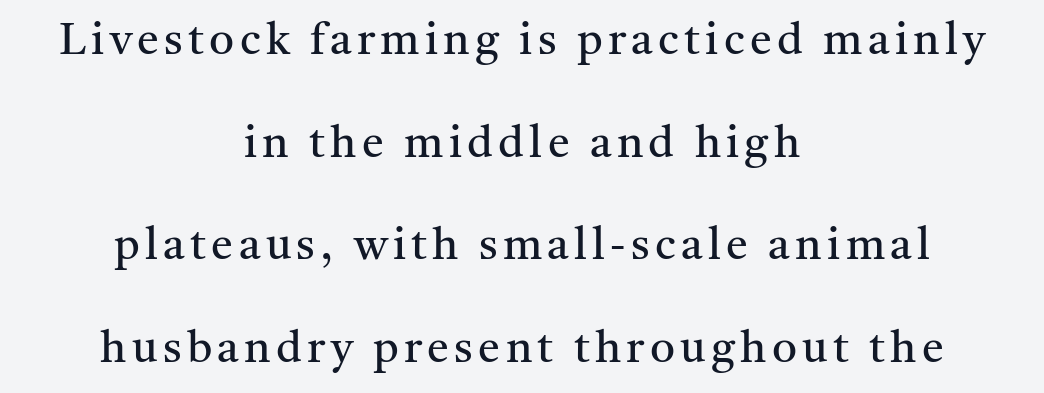
The image shows 44 px regular-weight serif type, upright; set centered, loose line spacing (2.33x), not underlined; medium stroke contrast and a medium x-height.
